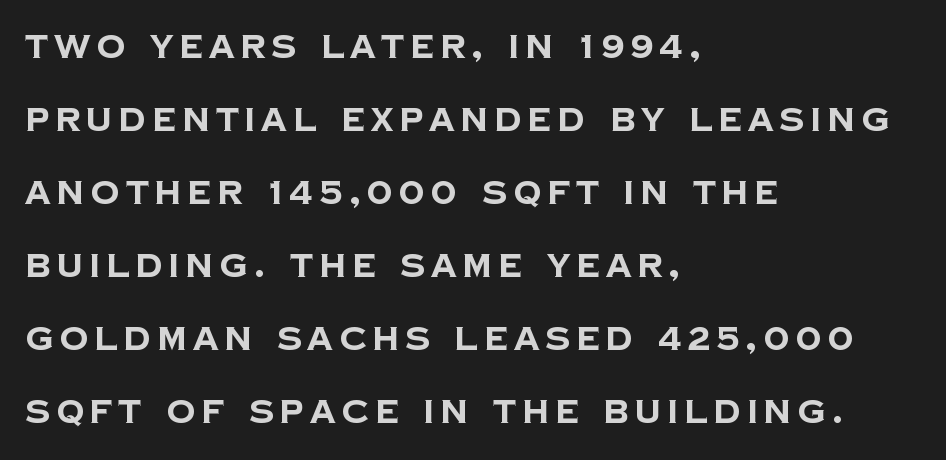
Q: Is the text bold? A: Yes.
Q: Is the typeface a serif or a sans-serif typeface? A: Sans-serif.
Q: Is the text underlined? A: No.
Q: How is the paragraph aligned? A: Left-aligned.
Q: Is the spacing between lines tight, normal or loose? A: Loose.
Q: Width (condensed, normal, or wide)? A: Normal.
Q: Stroke contrast? A: Low.
Q: x-height? A: Large.
Q: Monospaced? A: No.
